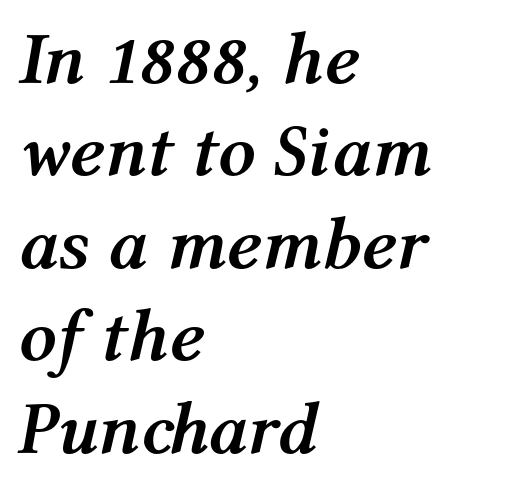
The image shows 74 px semibold type, italic (leaning right); set left-aligned, normal line spacing (1.25x), normal letter spacing, not underlined; medium stroke contrast and a medium x-height.
